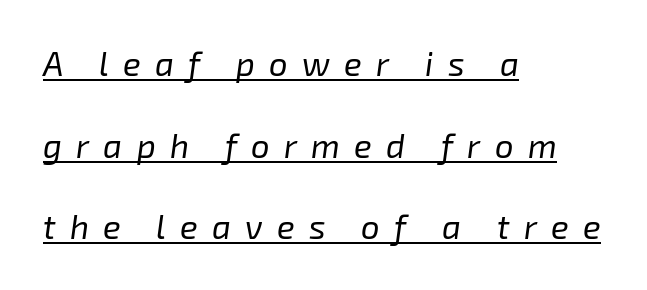
The letters advance in unequal steps, a hallmark of proportional type. A continuous stroke trails under the words, as in a hyperlink. Emphasis-style slanted type is in use. Alignment: flush left. This reads as an unemphasized weight, regular at the heaviest.
